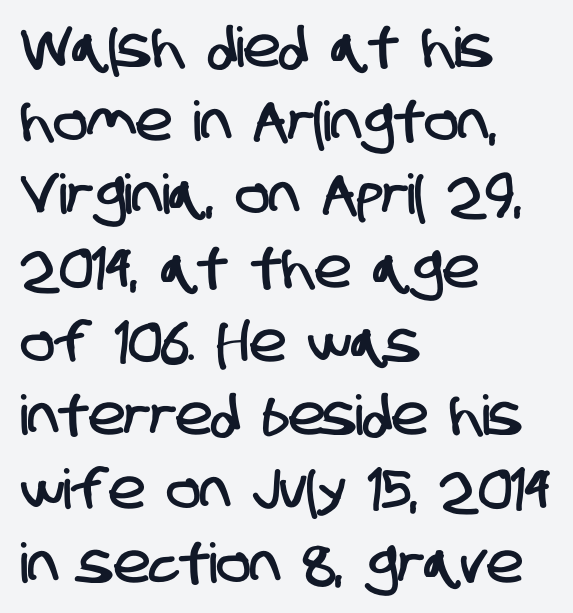
The space between consecutive lines is moderate. Letterform terminals end flat and unadorned throughout the passage. Glance below the letters and you will spot only blank space. Varying glyph widths throughout — classic text-font behaviour. The compositor pushed each line to the left boundary. Nobody touched the tracking dial on this one.
